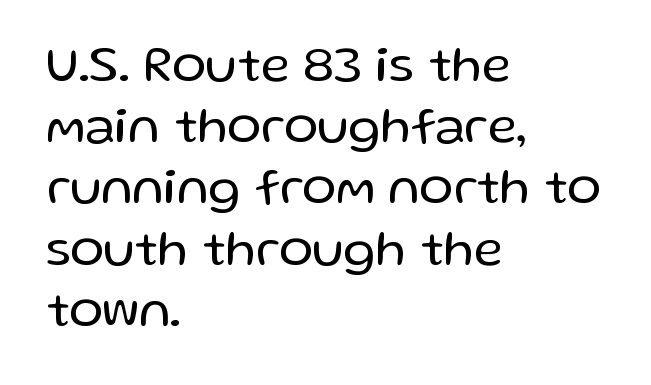
{"serif": "no", "italic": "no", "bold": "no", "weight": "regular", "width": "normal", "stroke_contrast": "low", "x_height": "medium", "monospaced": "no", "underline": "no", "align": "left", "line_spacing_ratio": 1.2, "letter_spacing": "normal", "letter_spacing_em": 0.0, "glyph_px": 51}
